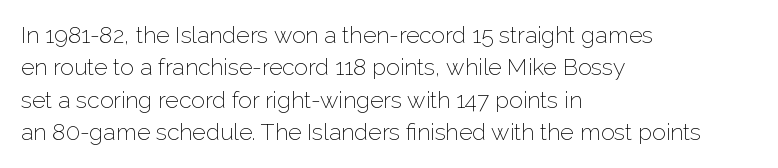
The image shows 23 px text type, upright; set left-aligned, normal line spacing (1.41x), normal letter spacing, not underlined.
